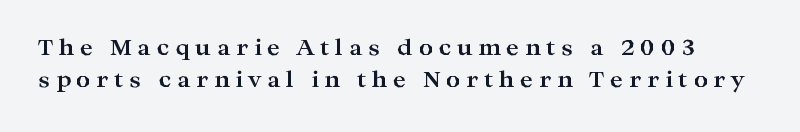
Q: Is the text bold? A: Yes.
Q: Is the text italic (slanted)? A: No, it is upright.
Q: Is the text underlined? A: No.
Q: Is the spacing between letters normal or unusually wide? A: Unusually wide.
Q: Is the spacing between lines tight, normal or loose? A: Normal.
